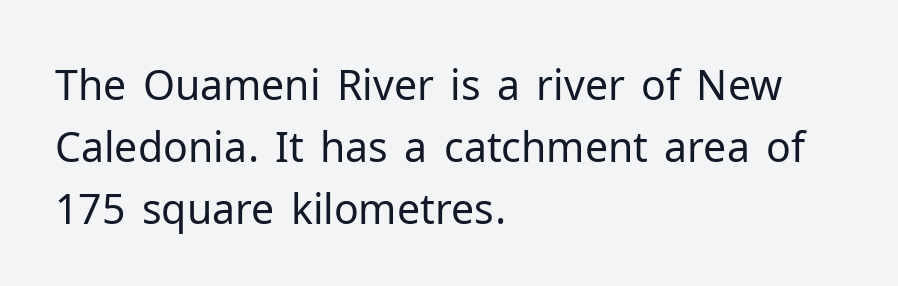
{"serif": "no", "italic": "no", "bold": "no", "weight": "regular", "width": "normal", "stroke_contrast": "low", "x_height": "medium", "monospaced": "no", "underline": "no", "align": "left", "line_spacing": "normal", "line_spacing_ratio": 1.51, "letter_spacing": "normal", "letter_spacing_em": 0.0, "glyph_px": 41}
